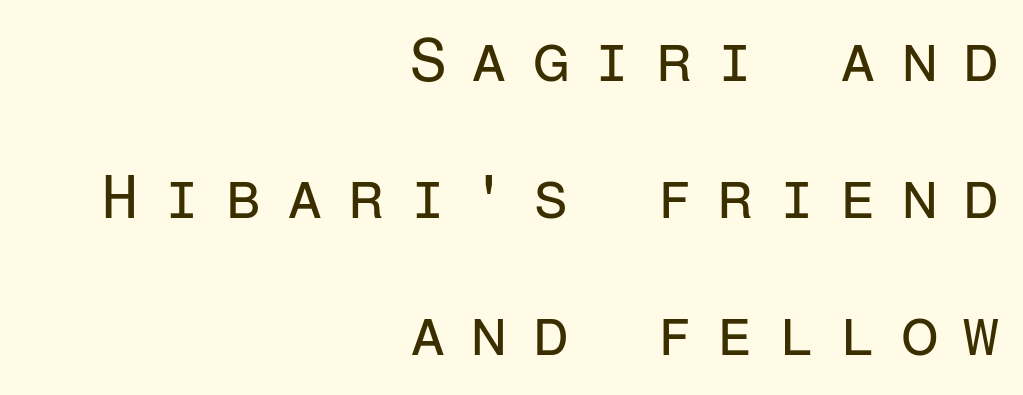
{"serif": "no", "italic": "no", "bold": "no", "weight": "regular", "width": "normal", "stroke_contrast": "low", "x_height": "medium", "monospaced": "yes", "underline": "no", "align": "right", "line_spacing": "loose", "line_spacing_ratio": 2.25, "letter_spacing": "wide", "letter_spacing_em": 0.39, "glyph_px": 61}
